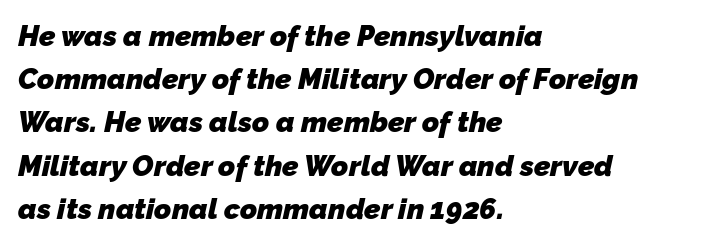
The image shows 29 px heavy sans-serif type; set left-aligned, normal line spacing (1.49x), normal letter spacing, not underlined; low stroke contrast and a medium x-height.
